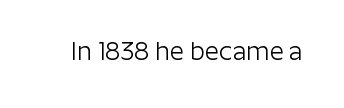
Q: Is the text bold? A: No.
Q: Is the text italic (slanted)? A: No, it is upright.
Q: Is the text underlined? A: No.
Q: Is the spacing between letters normal or unusually wide? A: Normal.
